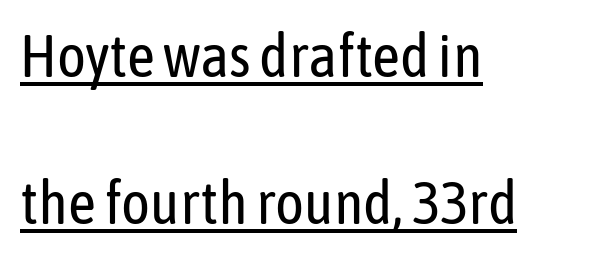
Q: Is the text bold? A: No.
Q: Is the text italic (slanted)? A: No, it is upright.
Q: Is the typeface a serif or a sans-serif typeface? A: Sans-serif.
Q: Is the text underlined? A: Yes.
Q: How is the paragraph aligned? A: Left-aligned.
Q: Is the spacing between letters normal or unusually wide? A: Normal.
Q: Is the spacing between lines tight, normal or loose? A: Loose.
Q: Width (condensed, normal, or wide)? A: Condensed.
Q: Stroke contrast? A: Low.
Q: x-height? A: Medium.
Q: Monospaced? A: No.
